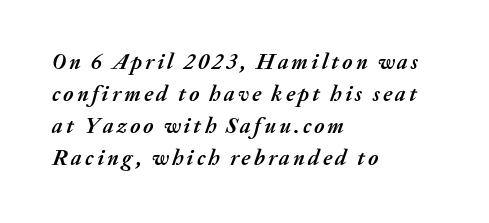
{"italic": "yes", "lean": "right", "slant_degrees": 20, "bold": "yes", "underline": "no", "align": "left", "line_spacing": "normal", "line_spacing_ratio": 1.45, "glyph_px": 22}
